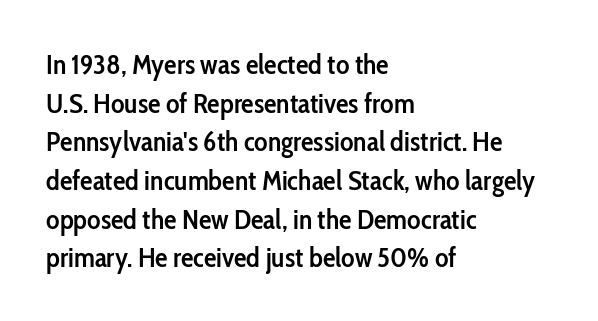
The image shows 28 px semibold, condensed sans-serif type, upright; set left-aligned, normal line spacing (1.38x), normal letter spacing, not underlined; low stroke contrast and a medium x-height.
